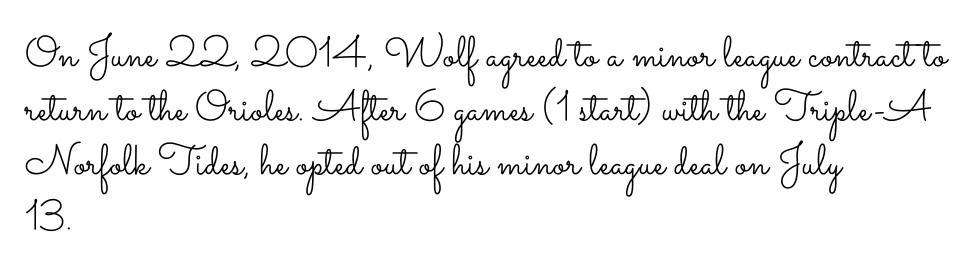
The image shows 43 px light, wide type; set left-aligned, normal line spacing (1.26x), normal letter spacing, not underlined; low stroke contrast and a small x-height.
